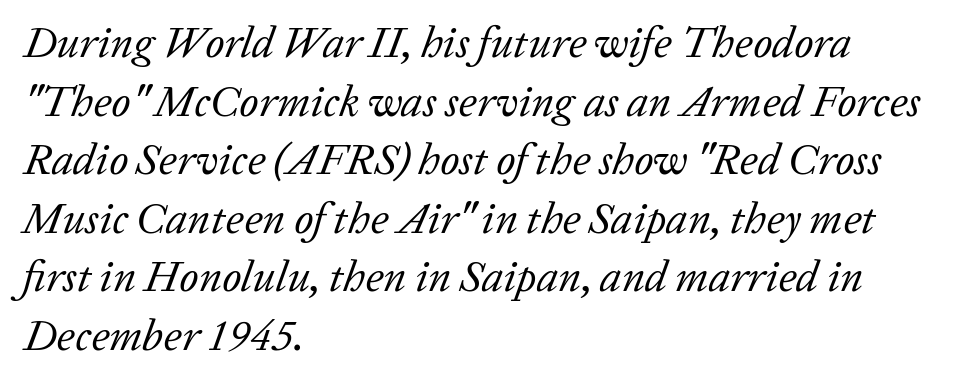
Letterform terminals end in serifs throughout the passage. In terms of leading, this rendering sits right in the middle. Characters follow at the spacing the type designer built in. Nothing heavy about these letters — not bold at all. One-word summary of the alignment: left.
